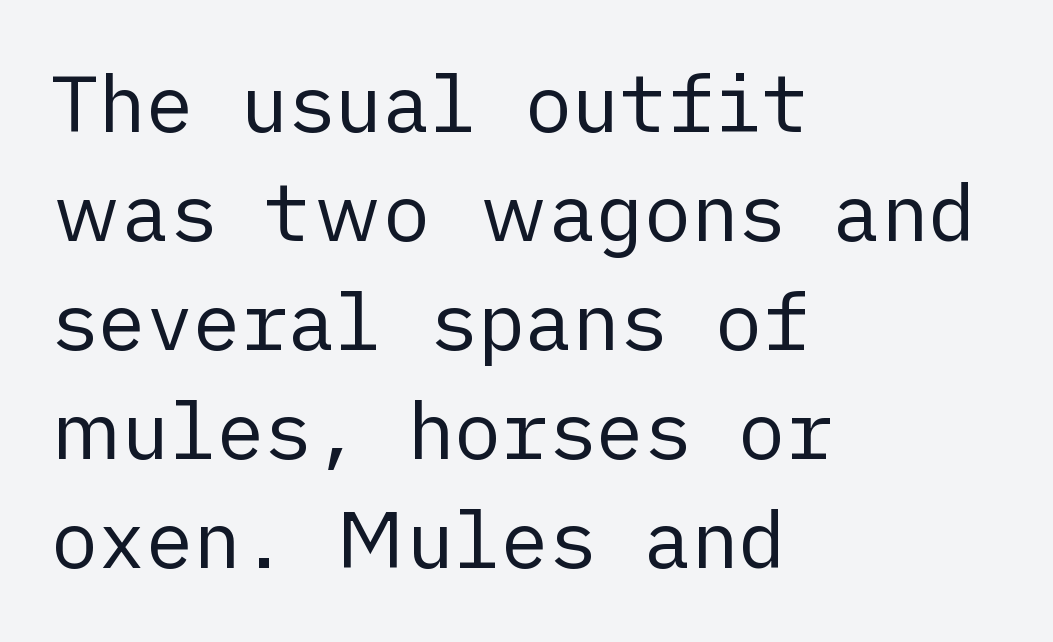
The image shows 79 px regular-weight sans-serif type, upright; set left-aligned, normal line spacing (1.38x), normal letter spacing, not underlined; low stroke contrast and a medium x-height.
